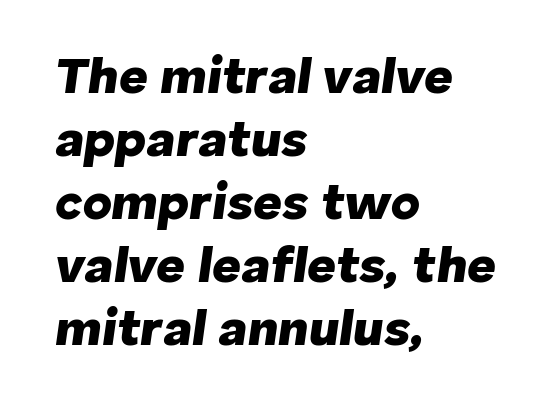
Q: Is the text bold? A: Yes.
Q: Is the text italic (slanted)? A: Yes, it leans right by about 8 degrees.
Q: Is the text underlined? A: No.
Q: How is the paragraph aligned? A: Left-aligned.
Q: Is the spacing between letters normal or unusually wide? A: Normal.
Q: Is the spacing between lines tight, normal or loose? A: Normal.
Q: Width (condensed, normal, or wide)? A: Normal.
Q: Stroke contrast? A: Low.
Q: x-height? A: Medium.
Q: Monospaced? A: No.
